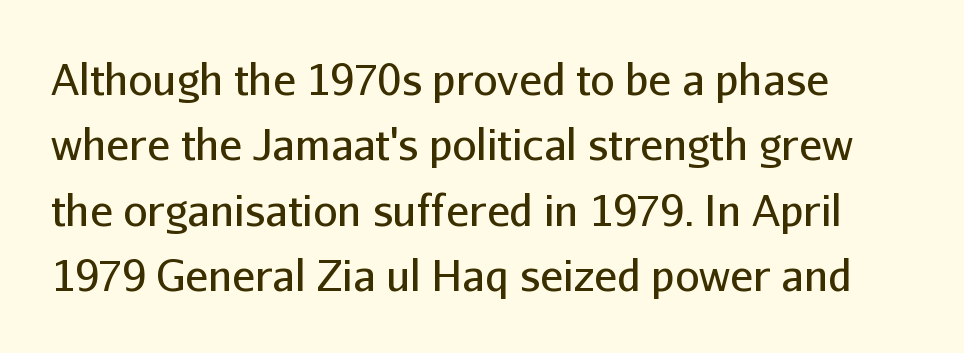
The image shows 43 px regular-weight sans-serif type, upright; set normal line spacing (1.52x), normal letter spacing, not underlined; low stroke contrast and a medium x-height.
